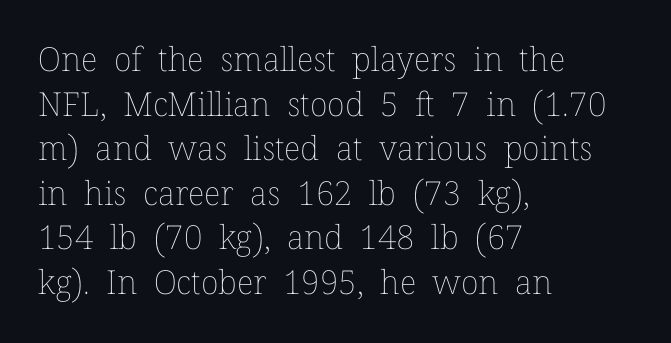
Q: Is the text bold? A: No.
Q: Is the text italic (slanted)? A: No, it is upright.
Q: Is the text underlined? A: No.
Q: How is the paragraph aligned? A: Left-aligned.
Q: Is the spacing between letters normal or unusually wide? A: Normal.
Q: Is the spacing between lines tight, normal or loose? A: Normal.
Q: Width (condensed, normal, or wide)? A: Normal.
Q: Stroke contrast? A: Low.
Q: x-height? A: Medium.
Q: Monospaced? A: No.
